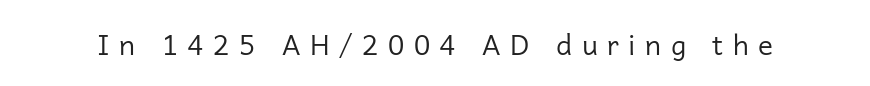
The rendering shows plain stroke endings on the letterforms — a sans-serif design. Proportional: the letters do not fall into vertical columns. Each word looks stretched out because of the extra space between its letters. The font is comparable to plain body text, perhaps lighter.
